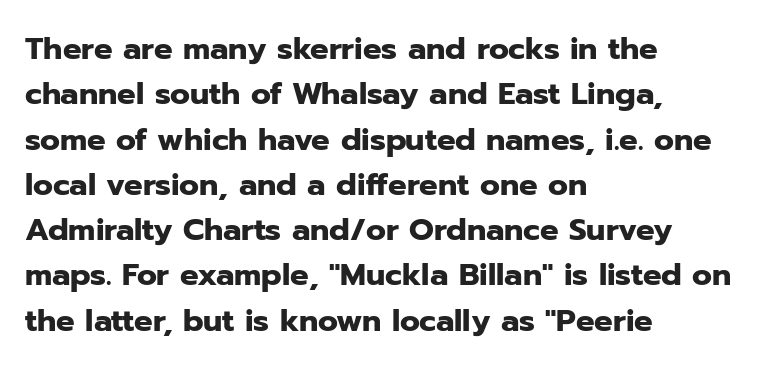
A typesetter would call this proportional, since set widths differ per character. Unlike a traditional serif, this face leaves its strokes unadorned. Look at the tracking — it's just the regular setting, nothing added. Underlining? Definitely not there.
